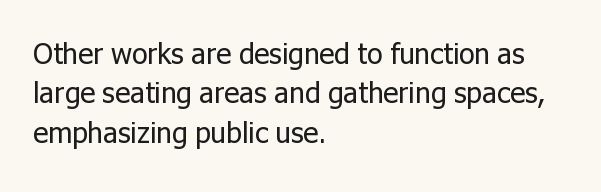
You could not count columns in this text — the font is proportionally spaced. In terms of letterspacing, this is plain default setting. The rag falls on the right side of this text block. This rendering features lettering with no underline. How would I describe the line gaps? Plain and ordinary. Unlike italic type, these characters show no tilt at all.
